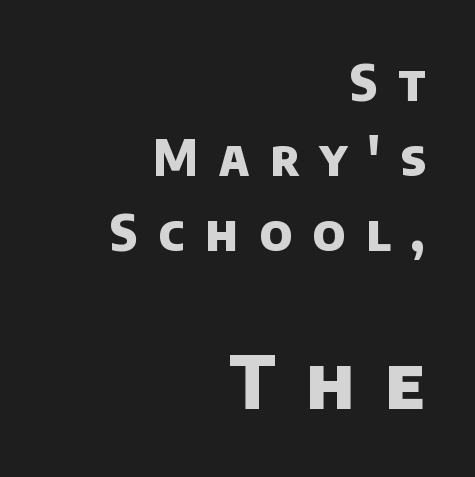
{"serif": "no", "bold": "yes", "weight": "heavy", "width": "normal", "stroke_contrast": "low", "x_height": "large", "monospaced": "no", "underline": "no", "align": "right", "line_spacing": "normal", "line_spacing_ratio": 1.53, "letter_spacing": "wide", "letter_spacing_em": 0.43, "larger_block": "second", "size_ratio": 1.49, "glyph_px": 73}
